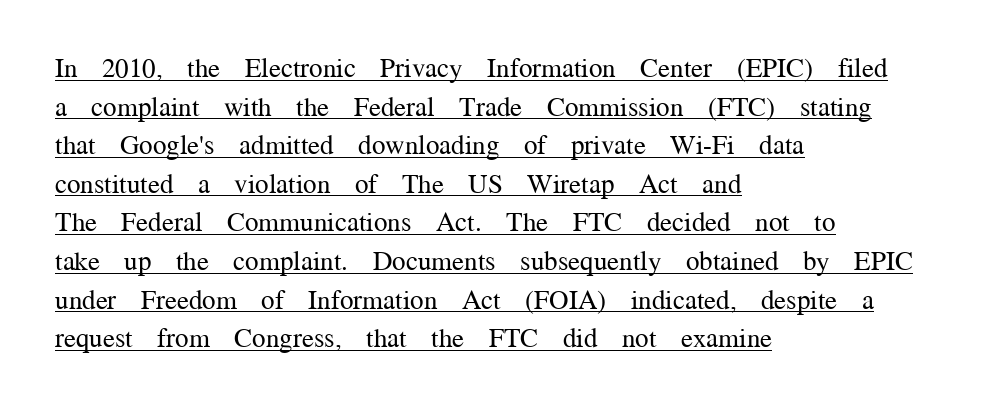
The image shows 27 px text type, upright; set left-aligned, normal line spacing (1.43x), normal letter spacing, underlined.
